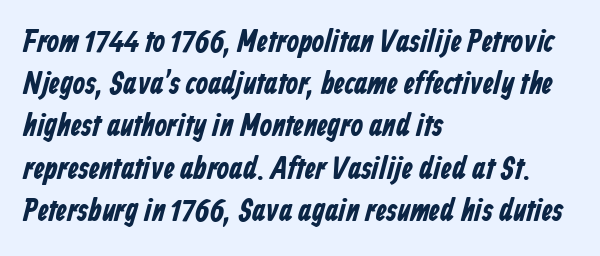
The image shows 32 px bold, condensed sans-serif type; set left-aligned, normal line spacing (1.32x), normal letter spacing, not underlined; low stroke contrast and a medium x-height.
